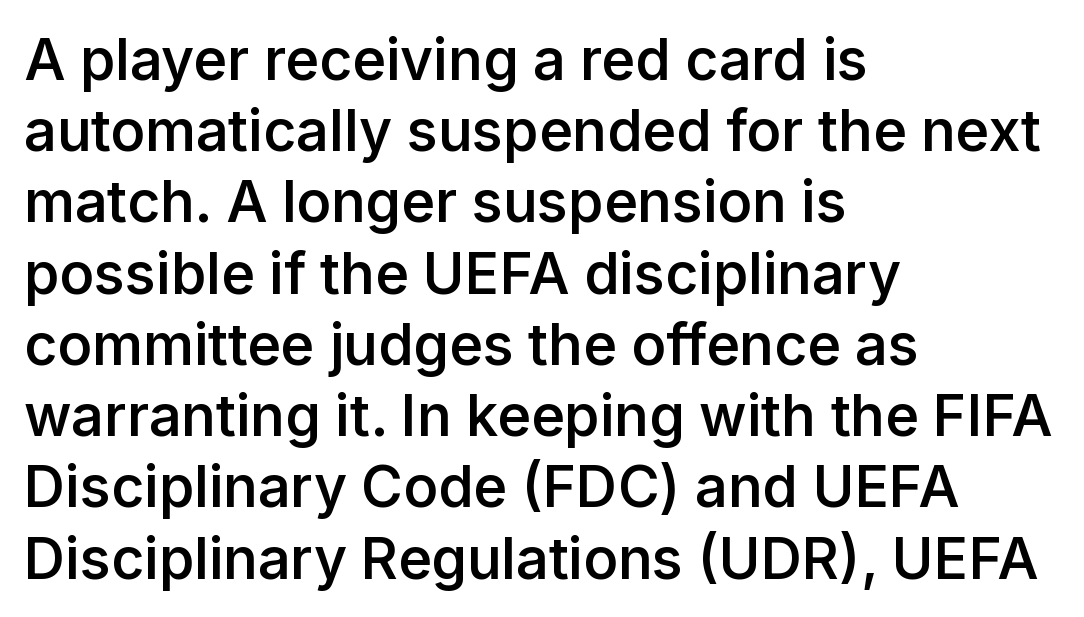
The letters stand upright; this is a roman face. Decoration check: the copy has no underline. Stems and bowls a touch heavier than normal — semibold. A typesetter would label this face a sans. These lines are set flush left with a ragged right edge.
